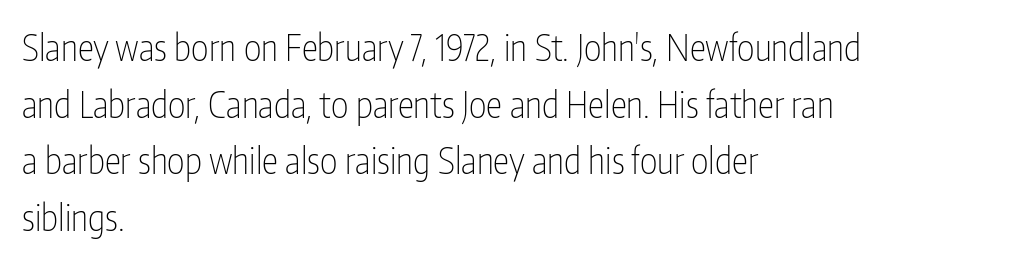
{"serif": "no", "italic": "no", "bold": "no", "weight": "thin", "width": "condensed", "stroke_contrast": "low", "x_height": "medium", "monospaced": "no", "underline": "no", "align": "left", "line_spacing": "normal", "line_spacing_ratio": 1.53, "letter_spacing": "normal", "letter_spacing_em": 0.0, "glyph_px": 37}
